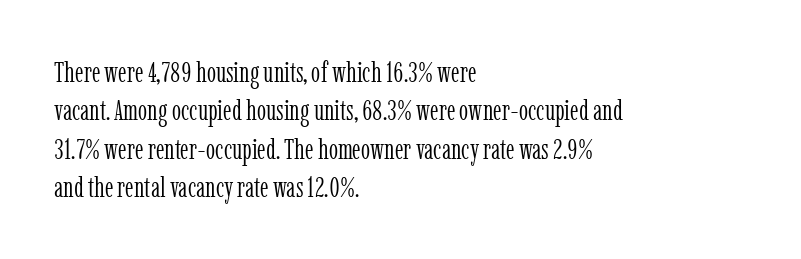
These lines are set flush left with a ragged right edge. Stem width sits at or under what a default text font uses. The space beneath each line is pristine and unruled. The designer left line spacing at the default.
